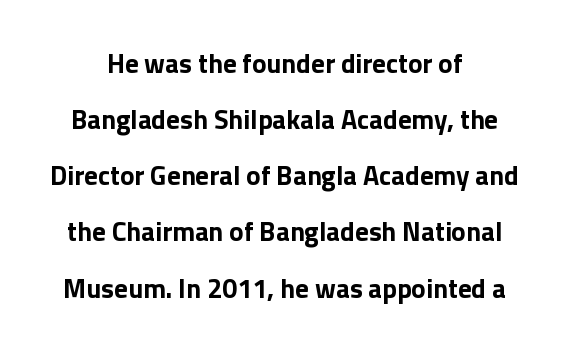
The zone under the glyphs is completely vacant. Plenty of ink on the page — the face is bold. Airy leading. These lines keep a tight, regular rhythm from letter to letter.
